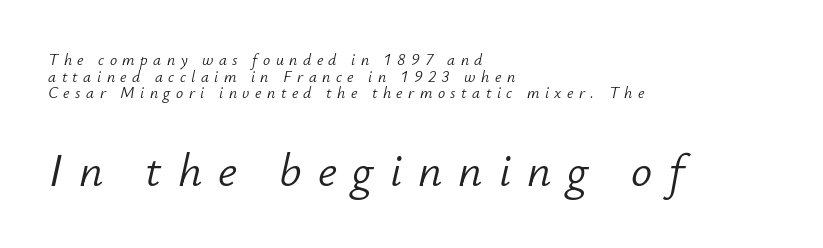
Italic? Definitely — the glyphs are oblique. The space beneath each line is pristine and unruled. Notice how the passage keeps a crisp vertical edge on the left only. Leading is clearly below the norm, producing a dense column. Size contrast runs from small at the top to large at the bottom. Caption: expanded tracking, letters set apart.
